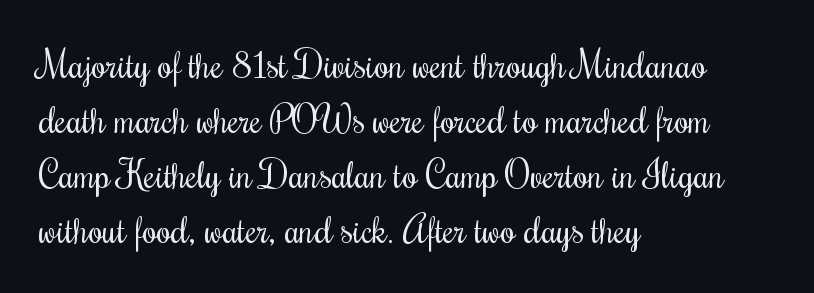
The foot of each line stays bare and open. Evenly set lines give the paragraph a standard silhouette. A typesetter would call this zero additional tracking.
